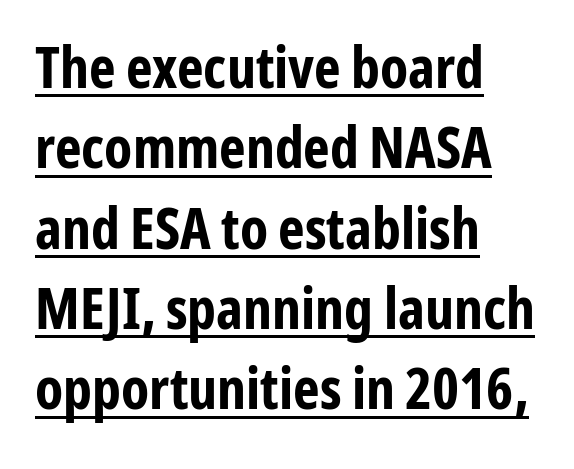
If you drew a ruler down the left edge, every line would touch it. This rendering employs a face without finishing strokes, i.e., a sans-serif. Observe the ordinary spacing: letters are neighbours, not strangers. If you drew a line through each stem, it would be perfectly vertical. Weight check: bold — yes, fully. A typesetter would call this proportional, since set widths differ per character.
